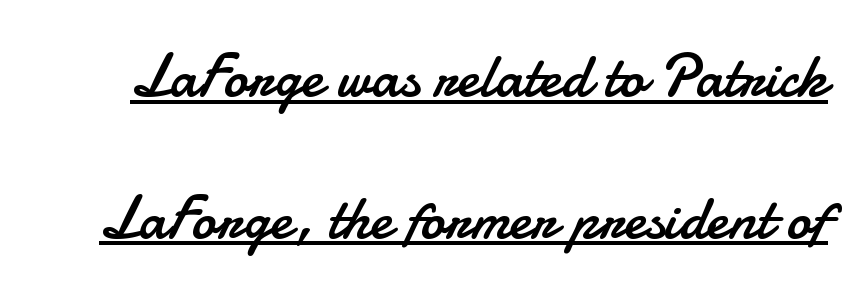
Q: Is the text bold? A: No.
Q: Is the text italic (slanted)? A: Yes.
Q: Is the typeface a serif or a sans-serif typeface? A: Sans-serif.
Q: Is the text underlined? A: Yes.
Q: Is the spacing between letters normal or unusually wide? A: Normal.
Q: Is the spacing between lines tight, normal or loose? A: Loose.
Q: Width (condensed, normal, or wide)? A: Normal.
Q: Stroke contrast? A: Low.
Q: x-height? A: Small.
Q: Monospaced? A: No.
